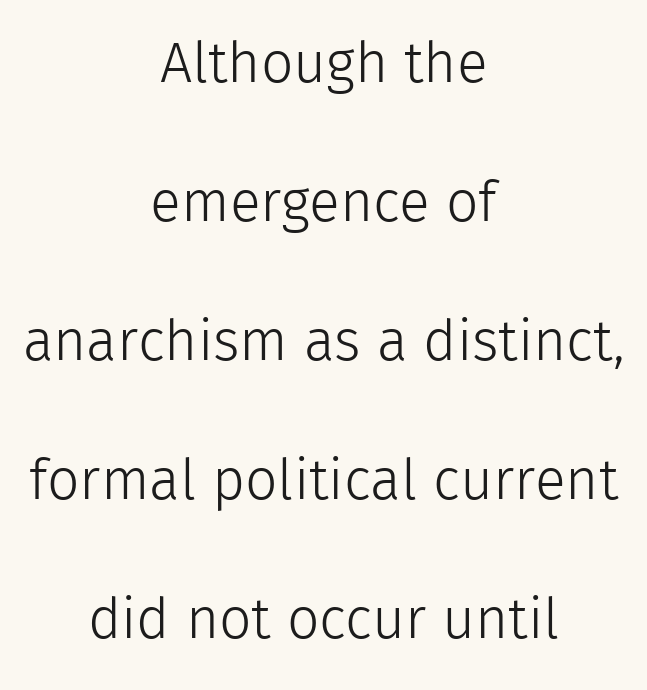
The image shows 57 px light sans-serif type, upright; set centered, loose line spacing (2.44x), normal letter spacing, not underlined; a medium x-height.
